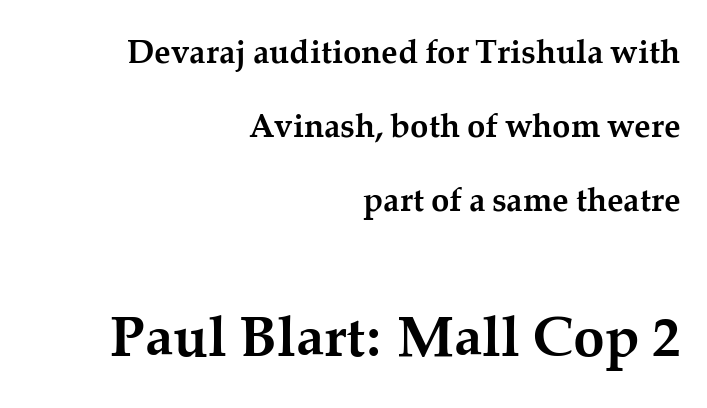
{"serif": "yes", "italic": "no", "bold": "yes", "weight": "semibold", "width": "normal", "stroke_contrast": "medium", "x_height": "medium", "monospaced": "no", "underline": "no", "align": "right", "line_spacing": "loose", "line_spacing_ratio": 2.24, "letter_spacing": "normal", "letter_spacing_em": 0.0, "larger_block": "second", "size_ratio": 1.73, "glyph_px": 57}
